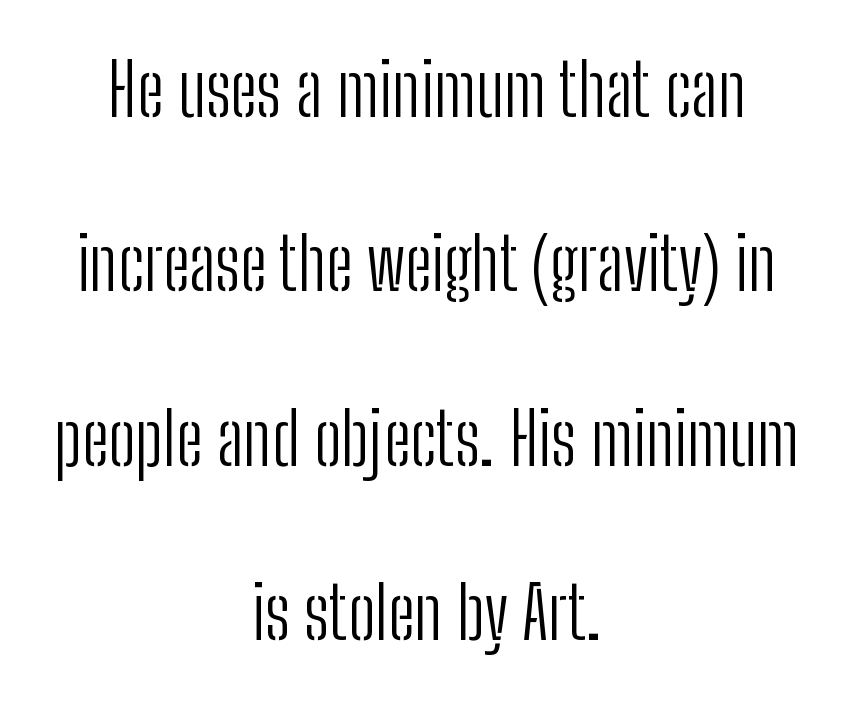
Q: Is the text bold? A: No.
Q: Is the text italic (slanted)? A: No, it is upright.
Q: Is the typeface a serif or a sans-serif typeface? A: Sans-serif.
Q: Is the text underlined? A: No.
Q: How is the paragraph aligned? A: Centered.
Q: Is the spacing between letters normal or unusually wide? A: Normal.
Q: Is the spacing between lines tight, normal or loose? A: Loose.
Q: Width (condensed, normal, or wide)? A: Condensed.
Q: Stroke contrast? A: Low.
Q: x-height? A: Medium.
Q: Monospaced? A: No.
